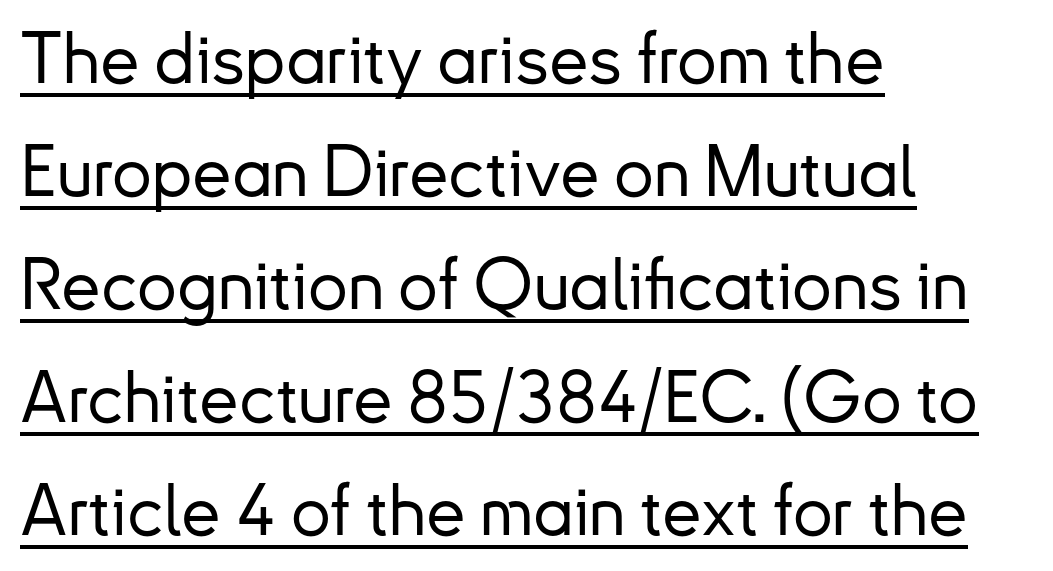
The image shows 71 px sans-serif type, upright; set left-aligned, normal line spacing (1.59x), normal letter spacing, underlined; low stroke contrast and a small x-height.
